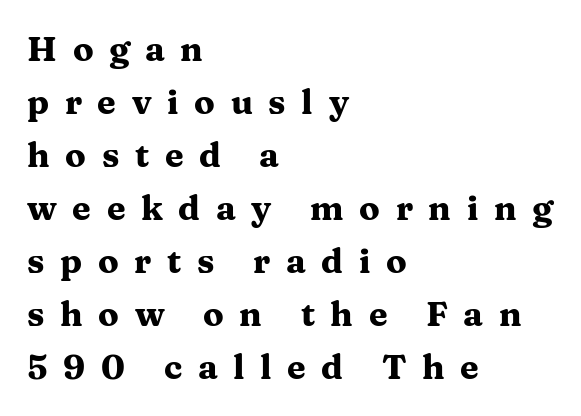
The image shows 34 px heavy, wide serif type, upright; set left-aligned, normal line spacing (1.56x), unusually wide letter spacing (+0.46 em), not underlined; medium stroke contrast and a medium x-height.
